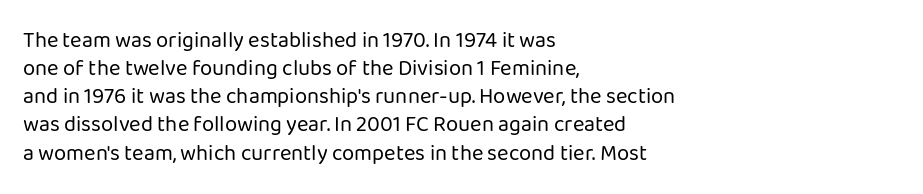
{"italic": "no", "bold": "no", "underline": "no", "align": "left", "line_spacing": "normal", "line_spacing_ratio": 1.28, "letter_spacing": "normal", "letter_spacing_em": 0.0, "glyph_px": 22}
